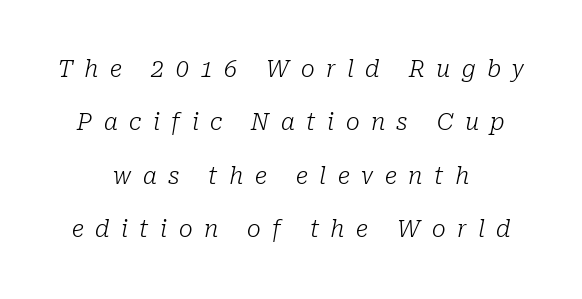
Q: Is the text bold? A: No.
Q: Is the text italic (slanted)? A: Yes, it leans right by about 10 degrees.
Q: Is the text underlined? A: No.
Q: How is the paragraph aligned? A: Centered.
Q: Is the spacing between letters normal or unusually wide? A: Unusually wide.
Q: Is the spacing between lines tight, normal or loose? A: Loose.
